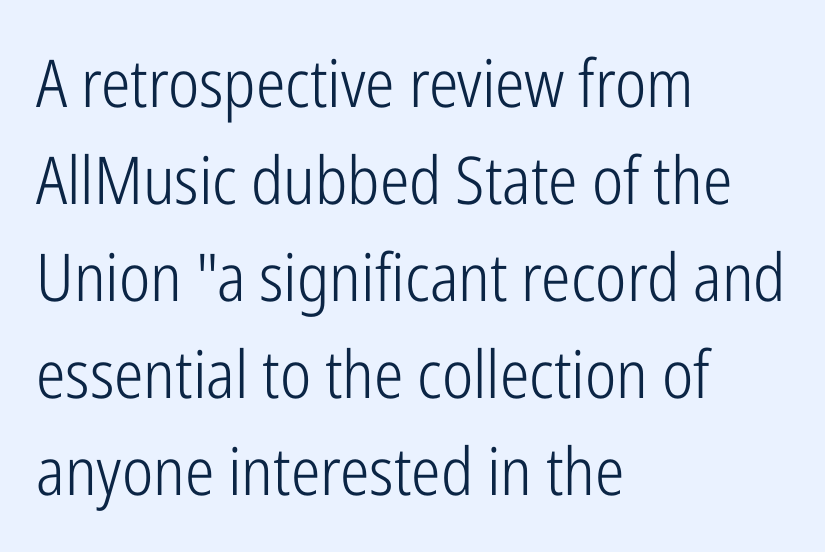
{"serif": "no", "italic": "no", "bold": "no", "weight": "light", "width": "condensed", "stroke_contrast": "low", "x_height": "medium", "monospaced": "no", "underline": "no", "align": "left", "line_spacing": "normal", "line_spacing_ratio": 1.47, "letter_spacing": "normal", "letter_spacing_em": 0.0, "glyph_px": 66}
